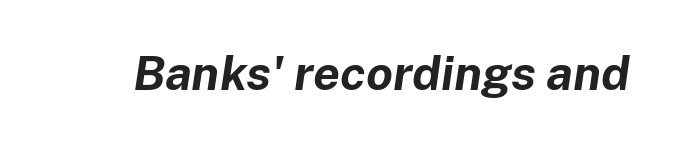
Note the varied advance widths — an 'i' is clearly narrower than an 'm'. Default kerning and tracking; the words read as compact shapes. You can tell it's italic because the verticals aren't actually vertical. These words are printed bold, with thick strokes throughout. The gap between lines stays unmarked.
